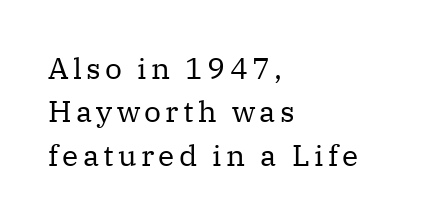
Q: Is the text bold? A: No.
Q: Is the text italic (slanted)? A: No, it is upright.
Q: Is the typeface a serif or a sans-serif typeface? A: Serif.
Q: Is the text underlined? A: No.
Q: How is the paragraph aligned? A: Left-aligned.
Q: Is the spacing between lines tight, normal or loose? A: Normal.
Q: Width (condensed, normal, or wide)? A: Normal.
Q: Stroke contrast? A: Medium.
Q: x-height? A: Medium.
Q: Monospaced? A: No.
